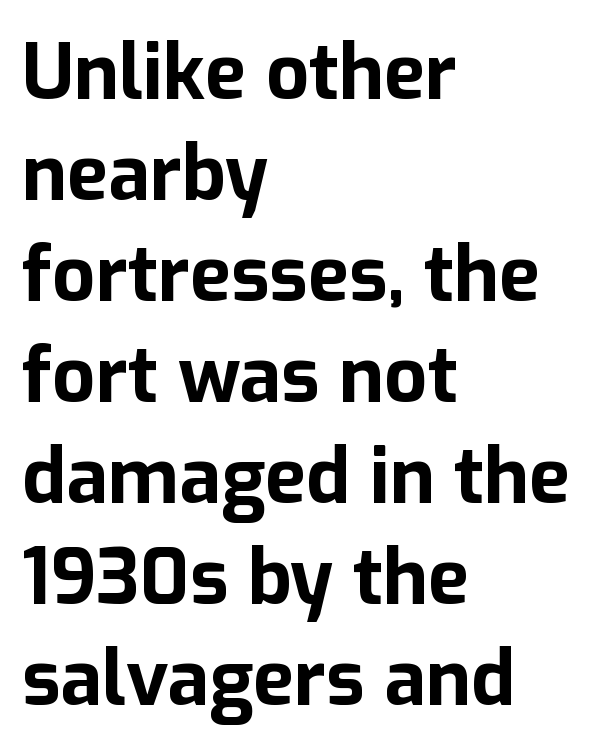
The image shows 76 px bold sans-serif type, upright; set left-aligned, normal line spacing (1.33x), normal letter spacing, not underlined; low stroke contrast and a medium x-height.
